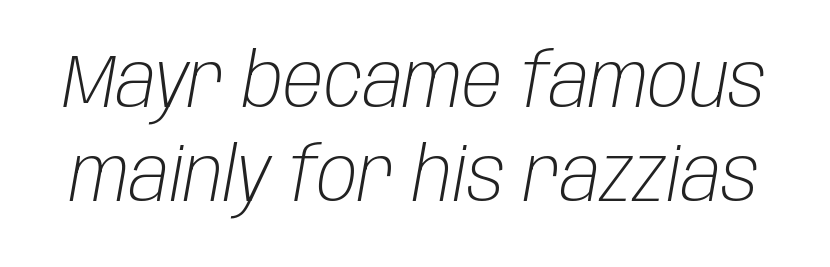
Beneath every word, the page is bare. An italicized treatment has been applied to the whole sample. On a weight scale, this lands at 450 or below. These lines are rendered in a variable-pitch font. One glance says typical: line gaps are just what's usual.
